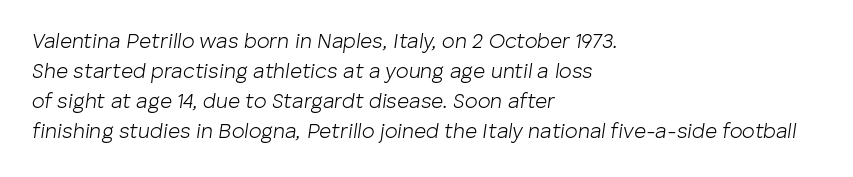
A typesetter would call this zero additional tracking. Leftover space on each line is placed entirely after the last word. A typesetter would mark this as italic. The passage shown stacks its lines at a standard gap. The zone under the glyphs is completely vacant.
